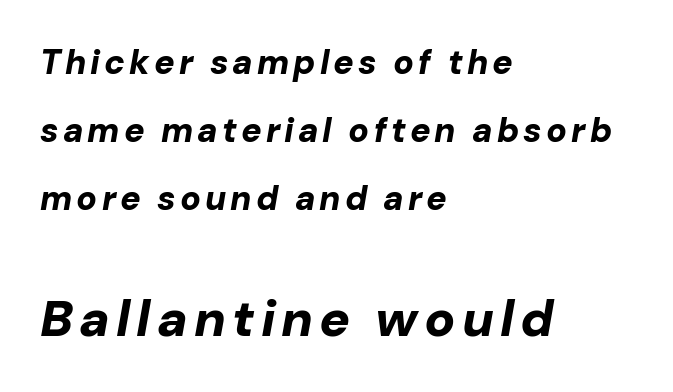
The image shows 51 px bold type, italic (leaning right); set left-aligned, loose line spacing (2.0x), not underlined; the second (bottom) block is 1.5x larger; low stroke contrast and a medium x-height.
